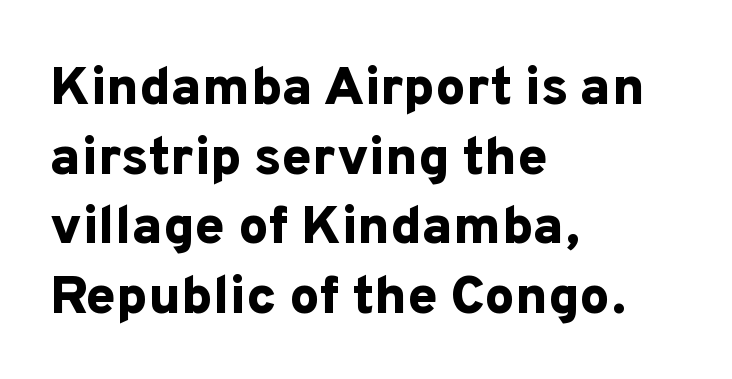
The image shows 54 px bold sans-serif type, upright; set left-aligned, normal line spacing (1.29x), normal letter spacing, not underlined; low stroke contrast and a medium x-height.
